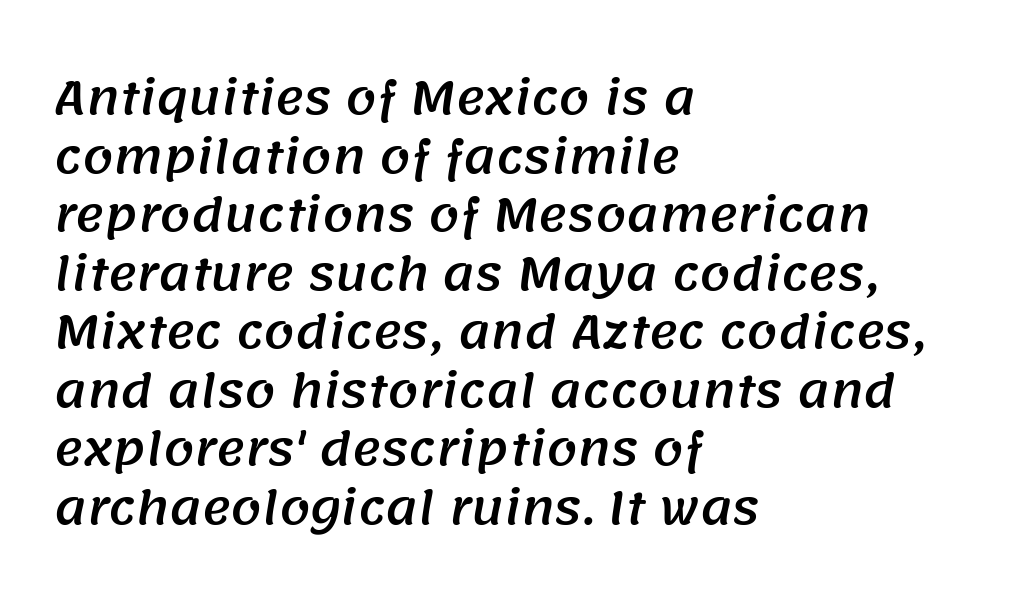
The typesetter chose a ragged-right arrangement here. Nobody touched the tracking dial on this one. Examine the stroke ends and you'll find no serifs. Spacing verdict: proportional, widths tailored to each character. The passage shown is not underscored anywhere. Baseline-to-baseline distance is the conventional proportion of letter height.
